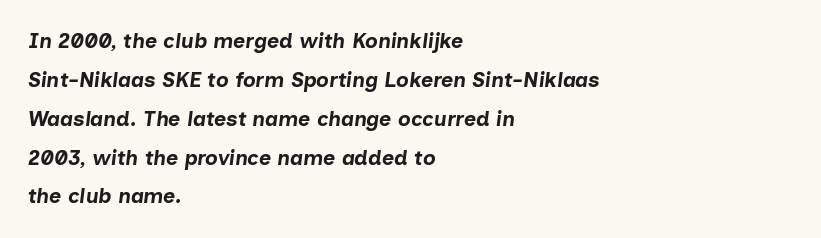
Q: Is the text bold? A: Yes.
Q: Is the text italic (slanted)? A: Yes, it leans right by about 7 degrees.
Q: Is the text underlined? A: No.
Q: How is the paragraph aligned? A: Left-aligned.
Q: Is the spacing between letters normal or unusually wide? A: Normal.
